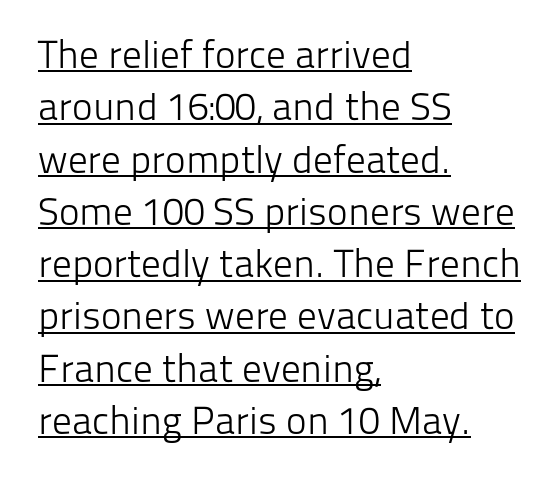
The image shows 39 px light sans-serif type, upright; set left-aligned, normal line spacing (1.34x), normal letter spacing, underlined; low stroke contrast and a medium x-height.
